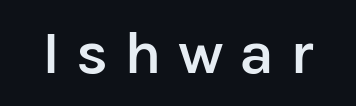
Glance below the letters and you will spot only blank space. Caption: semibold face, moderately heavy strokes. Spacing verdict: proportional, widths tailored to each character. Quick note: not italic, upright. A sans-serif font was chosen for this passage.
